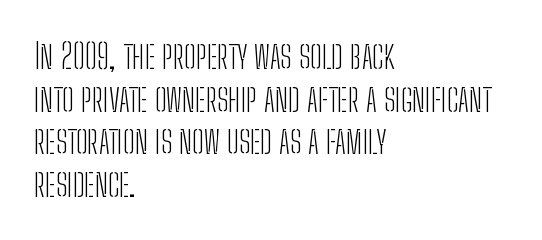
Q: Is the text bold? A: No.
Q: Is the text italic (slanted)? A: No, it is upright.
Q: Is the typeface a serif or a sans-serif typeface? A: Sans-serif.
Q: Is the text underlined? A: No.
Q: How is the paragraph aligned? A: Left-aligned.
Q: Is the spacing between letters normal or unusually wide? A: Normal.
Q: Width (condensed, normal, or wide)? A: Condensed.
Q: Stroke contrast? A: Low.
Q: x-height? A: Medium.
Q: Monospaced? A: No.
